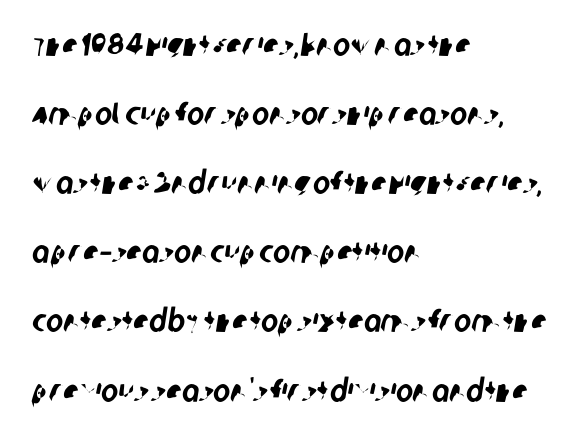
The image shows 32 px condensed sans-serif type; set left-aligned, loose line spacing (2.16x), normal letter spacing, not underlined; low stroke contrast and a large x-height.
